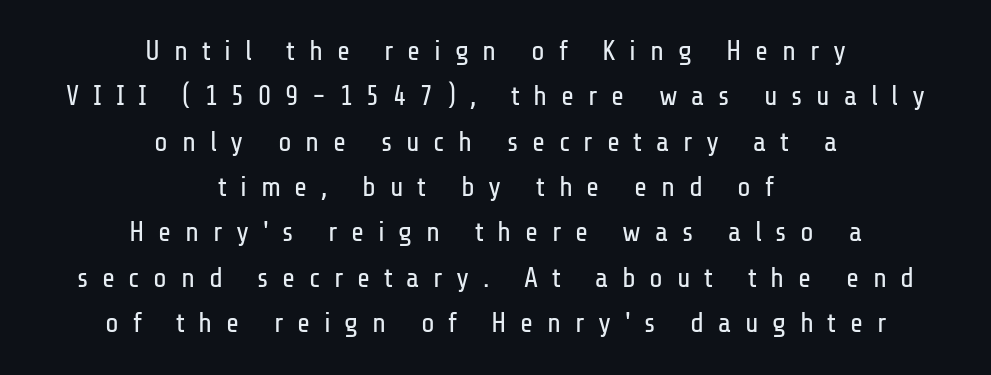
{"serif": "no", "italic": "no", "bold": "no", "weight": "regular", "width": "condensed", "stroke_contrast": "low", "x_height": "medium", "monospaced": "no", "underline": "no", "align": "center", "line_spacing": "normal", "line_spacing_ratio": 1.62, "letter_spacing": "wide", "letter_spacing_em": 0.49, "glyph_px": 28}
